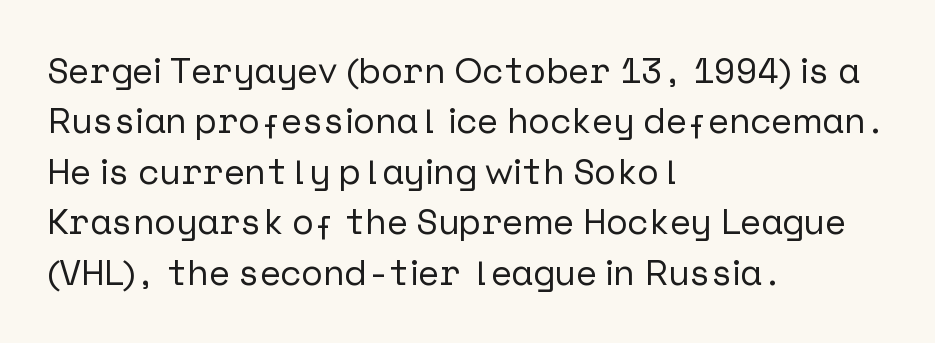
Q: Is the text italic (slanted)? A: No, it is upright.
Q: Is the typeface a serif or a sans-serif typeface? A: Sans-serif.
Q: Is the text underlined? A: No.
Q: How is the paragraph aligned? A: Left-aligned.
Q: Is the spacing between letters normal or unusually wide? A: Normal.
Q: Is the spacing between lines tight, normal or loose? A: Normal.
Q: Width (condensed, normal, or wide)? A: Normal.
Q: Stroke contrast? A: Low.
Q: x-height? A: Medium.
